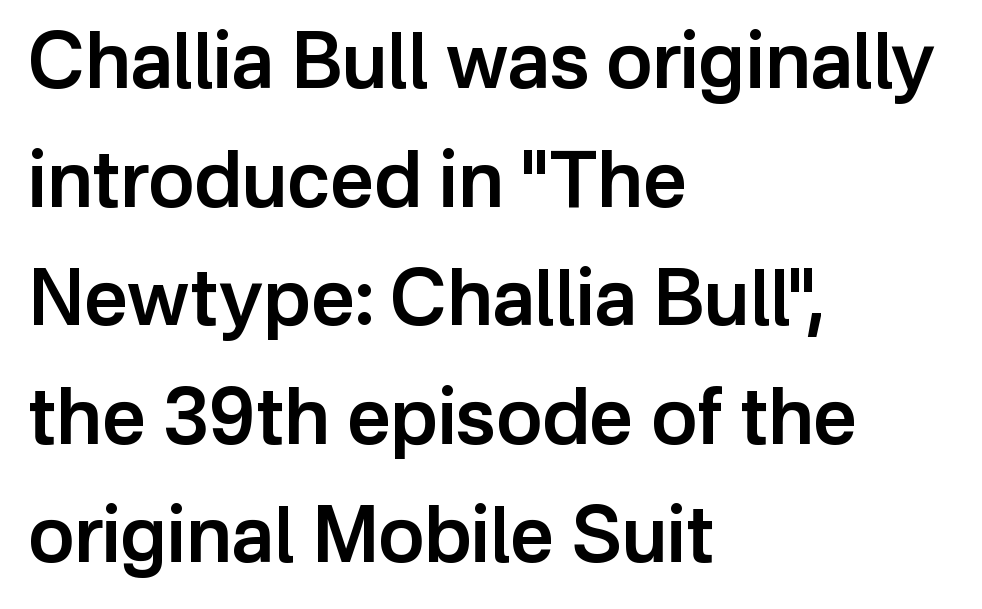
Q: Is the text bold? A: Semi-bold.
Q: Is the text italic (slanted)? A: No, it is upright.
Q: Is the typeface a serif or a sans-serif typeface? A: Sans-serif.
Q: Is the text underlined? A: No.
Q: How is the paragraph aligned? A: Left-aligned.
Q: Is the spacing between letters normal or unusually wide? A: Normal.
Q: Is the spacing between lines tight, normal or loose? A: Normal.
Q: Width (condensed, normal, or wide)? A: Normal.
Q: Stroke contrast? A: Low.
Q: x-height? A: Medium.
Q: Monospaced? A: No.
